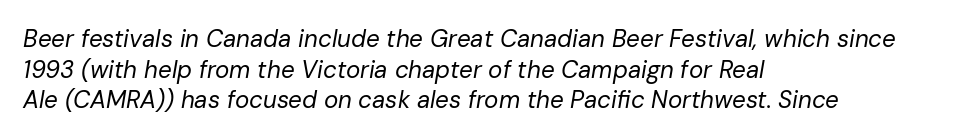
{"italic": "yes", "lean": "right", "slant_degrees": 10, "bold": "no", "underline": "no", "align": "left", "line_spacing": "normal", "line_spacing_ratio": 1.28, "letter_spacing": "normal", "letter_spacing_em": 0.0, "glyph_px": 24}
